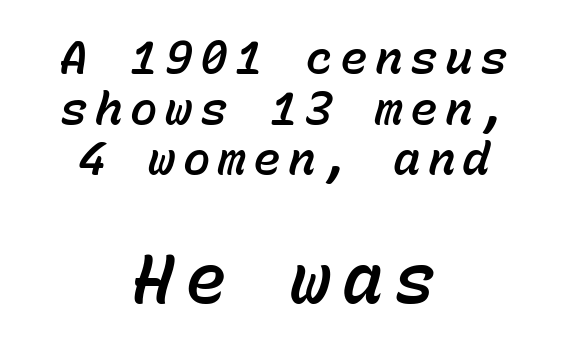
Q: Is the text italic (slanted)? A: Yes, it leans right by about 15 degrees.
Q: Is the text underlined? A: No.
Q: How is the paragraph aligned? A: Centered.
Q: Is the spacing between lines tight, normal or loose? A: Tight.
Q: Which block of text is set in a larger size, the first (top) or the second (bottom)? A: The second (bottom) one.
Q: Width (condensed, normal, or wide)? A: Normal.
Q: Stroke contrast? A: Low.
Q: x-height? A: Medium.
Q: Monospaced? A: Yes.
